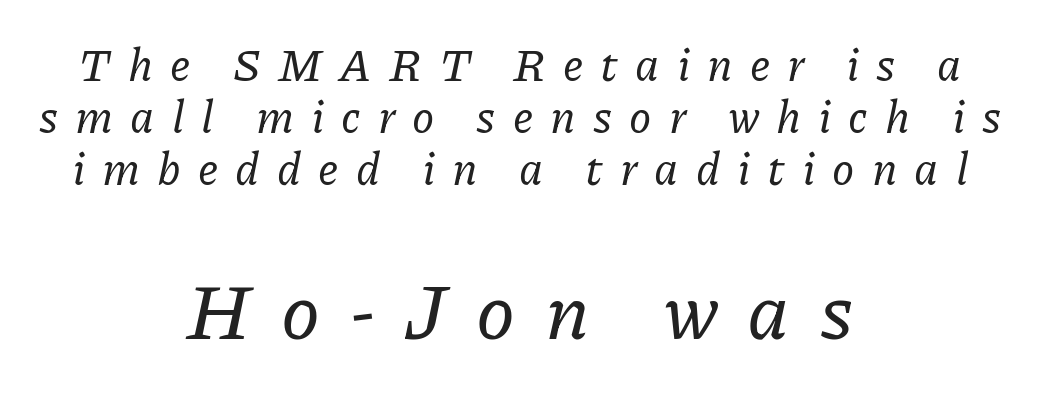
{"serif": "yes", "italic": "yes", "lean": "right", "slant_degrees": 11, "width": "normal", "stroke_contrast": "low", "x_height": "medium", "monospaced": "no", "underline": "no", "align": "center", "line_spacing_ratio": 1.16, "letter_spacing": "wide", "letter_spacing_em": 0.38, "larger_block": "second", "size_ratio": 1.76, "glyph_px": 79}
